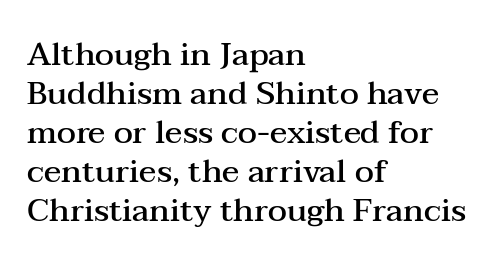
Q: Is the text bold? A: Semi-bold.
Q: Is the text italic (slanted)? A: No, it is upright.
Q: Is the typeface a serif or a sans-serif typeface? A: Serif.
Q: Is the text underlined? A: No.
Q: How is the paragraph aligned? A: Left-aligned.
Q: Is the spacing between letters normal or unusually wide? A: Normal.
Q: Width (condensed, normal, or wide)? A: Wide.
Q: Stroke contrast? A: Medium.
Q: x-height? A: Medium.
Q: Monospaced? A: No.
